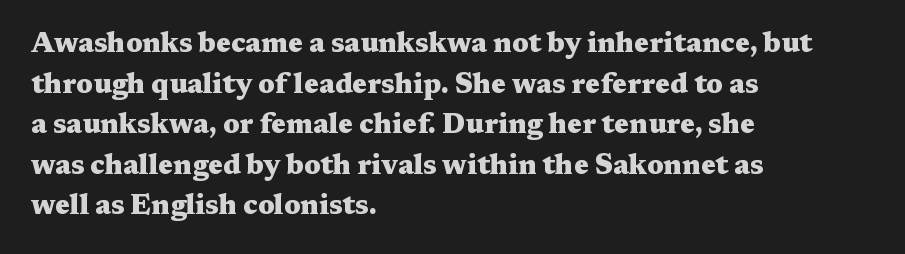
The image shows 28 px heavy, wide serif type, upright; set left-aligned, normal line spacing (1.45x), normal letter spacing, not underlined; medium stroke contrast and a medium x-height.
